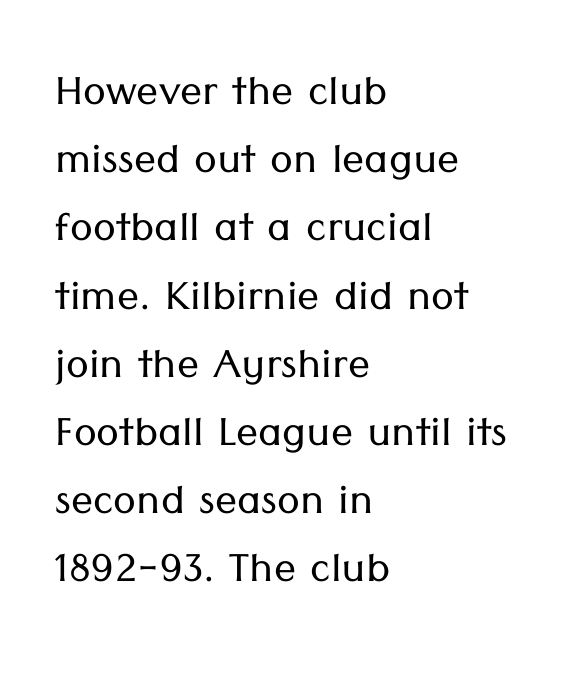
{"serif": "no", "italic": "no", "bold": "no", "weight": "light", "width": "normal", "stroke_contrast": "low", "x_height": "medium", "monospaced": "no", "underline": "no", "align": "left", "line_spacing_ratio": 1.24, "letter_spacing": "normal", "letter_spacing_em": 0.0, "glyph_px": 55}
